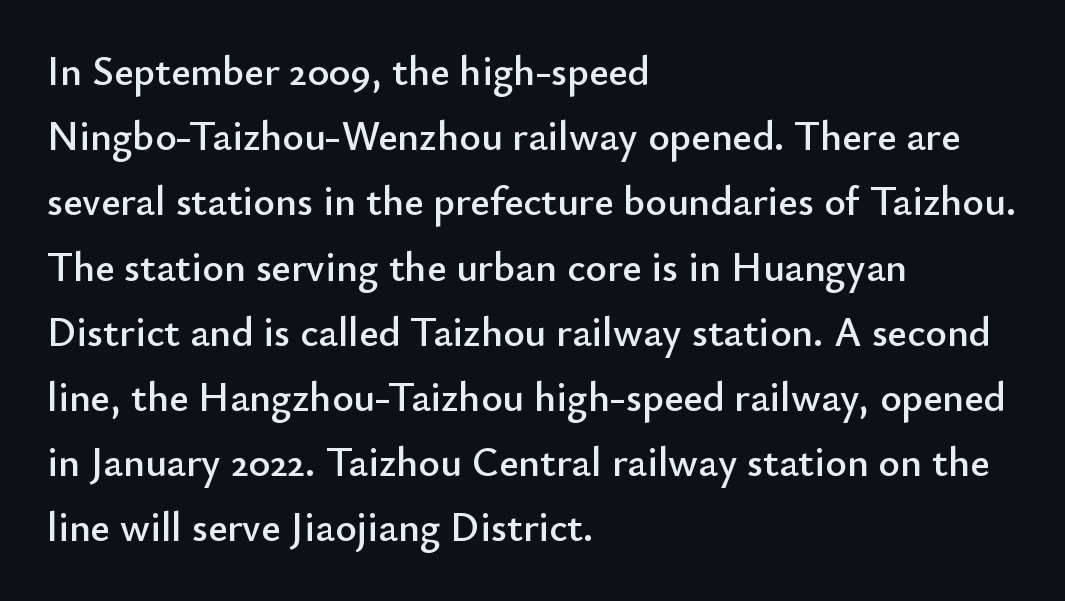
Q: Is the text italic (slanted)? A: No, it is upright.
Q: Is the typeface a serif or a sans-serif typeface? A: Sans-serif.
Q: Is the text underlined? A: No.
Q: How is the paragraph aligned? A: Left-aligned.
Q: Is the spacing between letters normal or unusually wide? A: Normal.
Q: Is the spacing between lines tight, normal or loose? A: Normal.
Q: Width (condensed, normal, or wide)? A: Normal.
Q: Stroke contrast? A: Low.
Q: x-height? A: Small.
Q: Monospaced? A: No.
